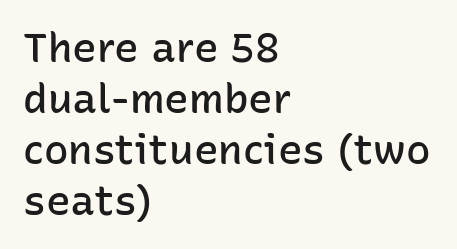
No extra tracking has been applied to these lines. Horizontally, the lines are justified to the leading edge only. Upright lettering throughout. The foot of each line stays bare and open. Set as a demibold, roughly 600 on the weight scale. Each letter's strokes conclude bluntly, with no projecting serifs.
